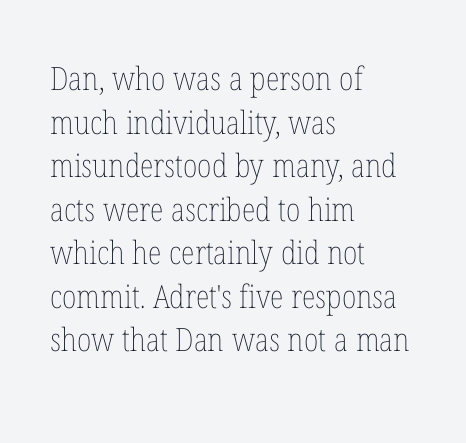
The image shows 32 px thin, condensed type, upright; set left-aligned, normal line spacing (1.36x), normal letter spacing, not underlined; low stroke contrast and a medium x-height.
